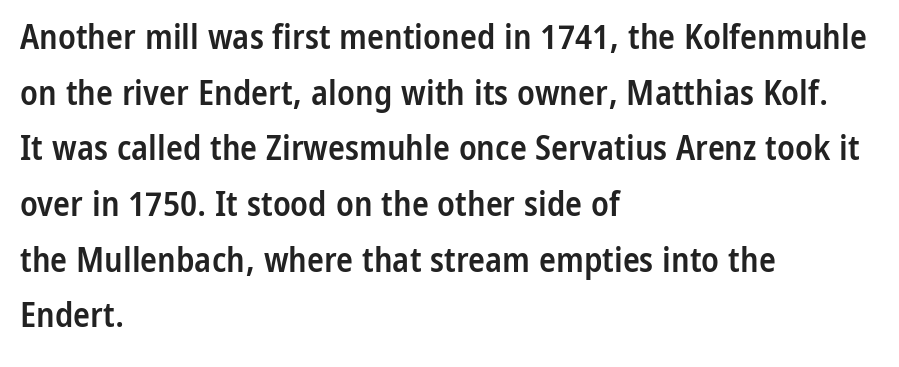
Do the letters lean? They stand straight. Decoration check: the copy has no underline. The rendering shows plain stroke endings on the letterforms — a sans-serif design. Each letter keeps its own natural width here, so spacing adapts to shape.
